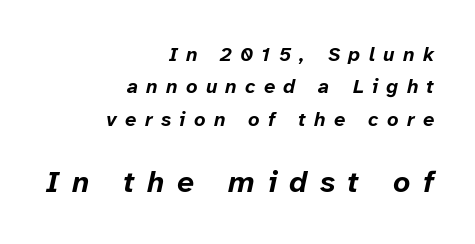
The image shows 30 px bold type, italic (leaning right); set right-aligned, normal line spacing (1.62x), unusually wide letter spacing (+0.42 em), not underlined; the second (bottom) block is 1.5x larger; low stroke contrast and a medium x-height.
